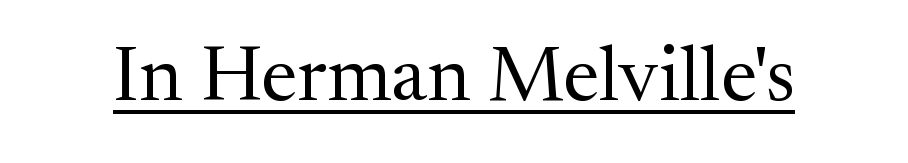
The image shows 78 px regular-weight serif type, upright; set normal letter spacing, underlined; medium stroke contrast and a medium x-height.
